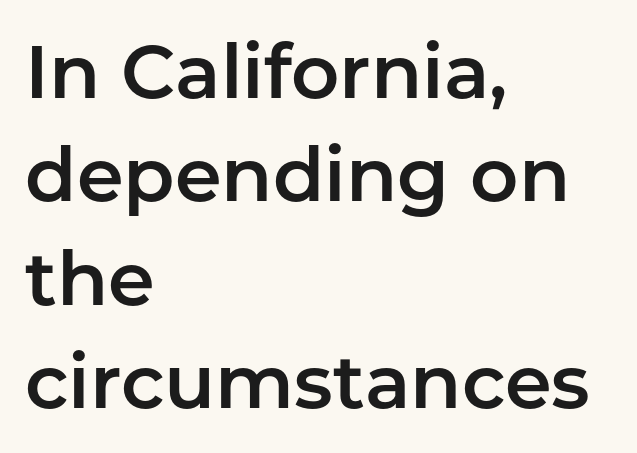
The image shows 75 px sans-serif type, upright; set left-aligned, normal line spacing (1.38x), normal letter spacing, not underlined; low stroke contrast and a medium x-height.
